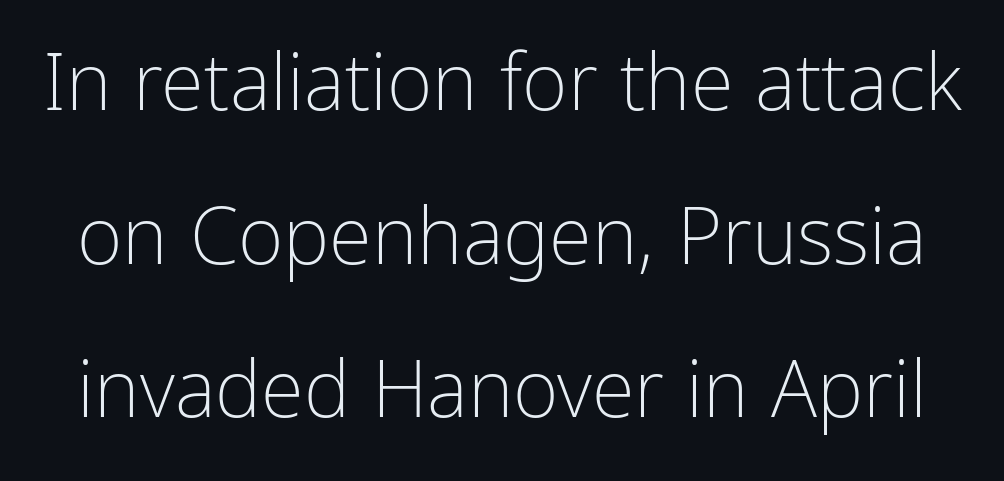
{"serif": "no", "italic": "no", "bold": "no", "weight": "light", "width": "condensed", "stroke_contrast": "low", "x_height": "medium", "monospaced": "no", "underline": "no", "line_spacing": "loose", "line_spacing_ratio": 1.97, "letter_spacing": "normal", "letter_spacing_em": 0.0, "glyph_px": 78}
